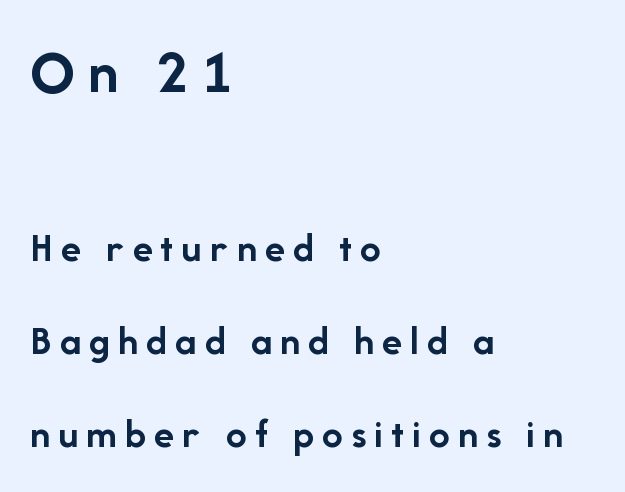
The image shows 62 px semibold sans-serif type, upright; set left-aligned, loose line spacing (2.27x), unusually wide letter spacing (+0.2 em), not underlined; the first (top) block is 1.51x larger; low stroke contrast and a medium x-height.
